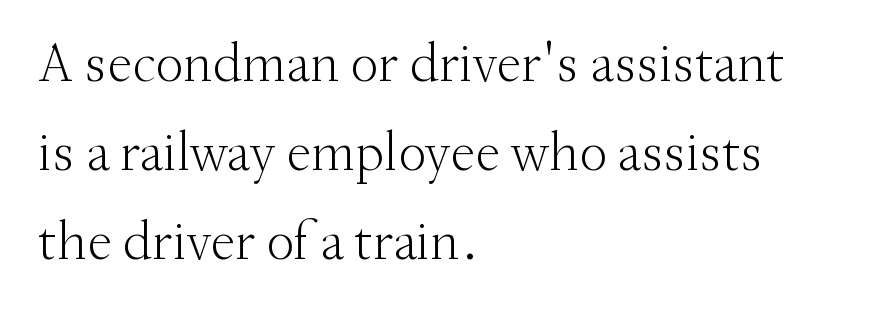
{"serif": "yes", "italic": "no", "bold": "no", "weight": "light", "width": "normal", "stroke_contrast": "medium", "x_height": "small", "monospaced": "no", "underline": "no", "align": "left", "line_spacing": "normal", "line_spacing_ratio": 1.59, "letter_spacing": "normal", "letter_spacing_em": 0.0, "glyph_px": 56}
